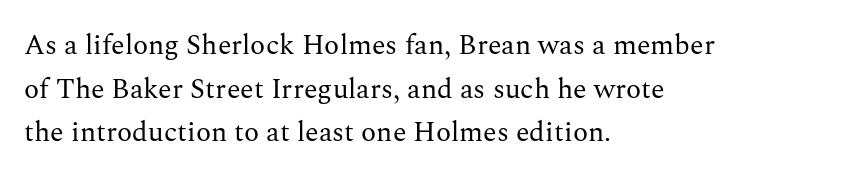
{"serif": "yes", "italic": "no", "bold": "no", "weight": "regular", "width": "normal", "stroke_contrast": "medium", "x_height": "medium", "monospaced": "no", "underline": "no", "align": "left", "line_spacing": "normal", "line_spacing_ratio": 1.56, "letter_spacing": "normal", "letter_spacing_em": 0.0, "glyph_px": 28}
